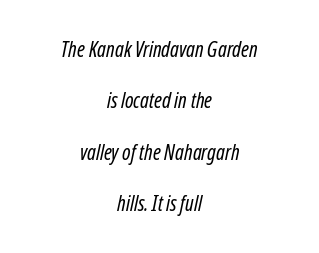
Q: Is the text bold? A: No.
Q: Is the text italic (slanted)? A: Yes, it leans right by about 12 degrees.
Q: Is the text underlined? A: No.
Q: How is the paragraph aligned? A: Centered.
Q: Is the spacing between letters normal or unusually wide? A: Normal.
Q: Is the spacing between lines tight, normal or loose? A: Loose.
